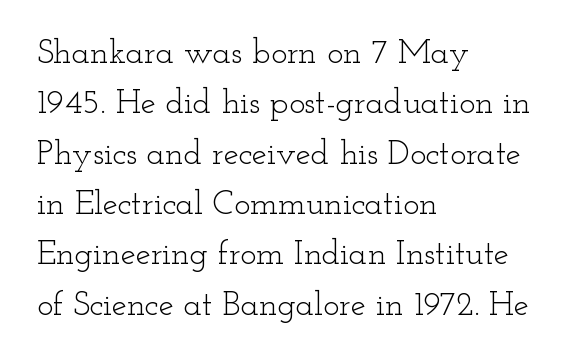
{"serif": "yes", "italic": "no", "bold": "no", "weight": "light", "width": "wide", "stroke_contrast": "low", "x_height": "small", "monospaced": "no", "underline": "no", "align": "left", "line_spacing": "normal", "line_spacing_ratio": 1.48, "letter_spacing": "normal", "letter_spacing_em": 0.0, "glyph_px": 34}
